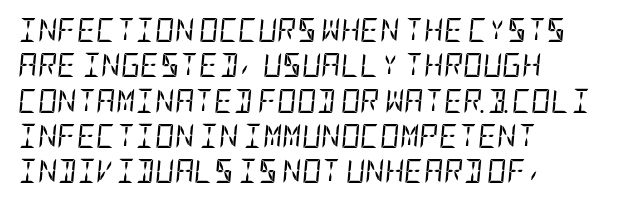
Q: Is the text bold? A: No.
Q: Is the text italic (slanted)? A: Yes, it leans right by about 5 degrees.
Q: Is the text underlined? A: No.
Q: How is the paragraph aligned? A: Left-aligned.
Q: Is the spacing between letters normal or unusually wide? A: Normal.
Q: Is the spacing between lines tight, normal or loose? A: Normal.
